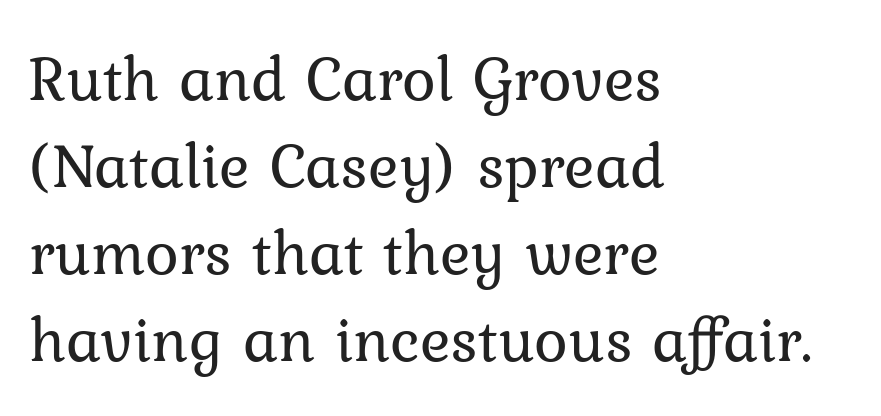
The image shows 64 px regular-weight serif type, upright; set left-aligned, normal line spacing (1.36x), normal letter spacing, not underlined; low stroke contrast and a medium x-height.
